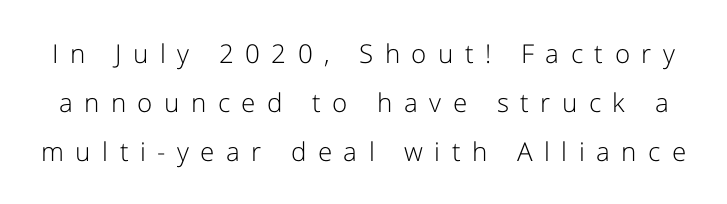
{"italic": "no", "bold": "no", "underline": "no", "line_spacing_ratio": 1.88, "letter_spacing": "wide", "letter_spacing_em": 0.44, "glyph_px": 26}
